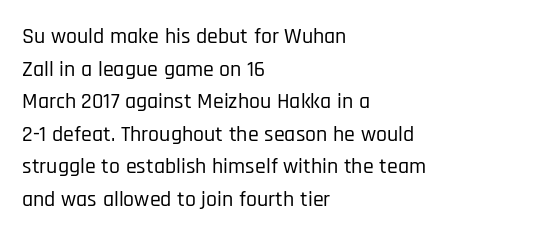
Q: Is the text italic (slanted)? A: No, it is upright.
Q: Is the text underlined? A: No.
Q: How is the paragraph aligned? A: Left-aligned.
Q: Is the spacing between letters normal or unusually wide? A: Normal.
Q: Is the spacing between lines tight, normal or loose? A: Normal.
